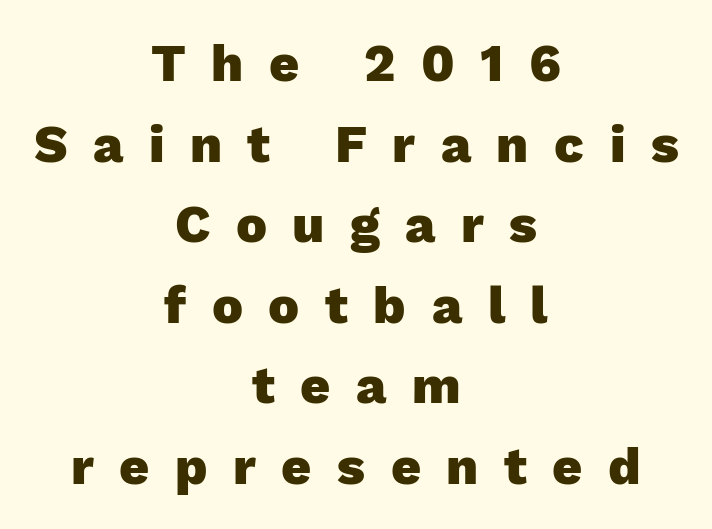
The image shows 52 px heavy sans-serif type, upright; set centered, normal line spacing (1.55x), unusually wide letter spacing (+0.49 em), not underlined; low stroke contrast and a medium x-height.
